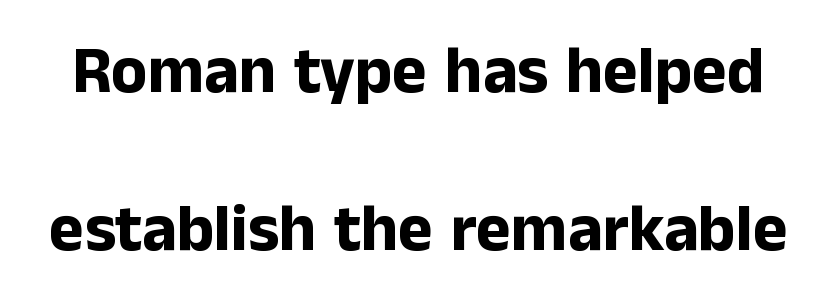
Q: Is the text bold? A: Yes.
Q: Is the text italic (slanted)? A: No, it is upright.
Q: Is the typeface a serif or a sans-serif typeface? A: Sans-serif.
Q: Is the text underlined? A: No.
Q: Is the spacing between letters normal or unusually wide? A: Normal.
Q: Is the spacing between lines tight, normal or loose? A: Loose.
Q: Width (condensed, normal, or wide)? A: Normal.
Q: Stroke contrast? A: Low.
Q: x-height? A: Medium.
Q: Monospaced? A: No.
